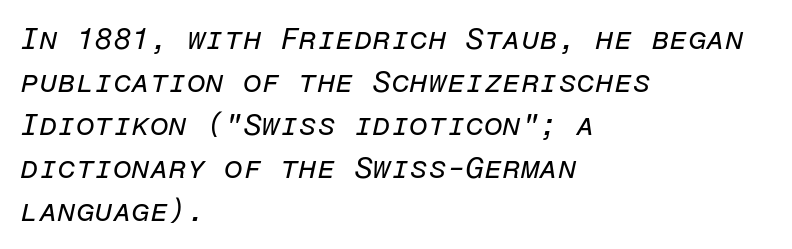
{"italic": "yes", "lean": "right", "slant_degrees": 12, "bold": "no", "weight": "regular", "width": "normal", "stroke_contrast": "low", "x_height": "medium", "monospaced": "yes", "underline": "no", "align": "left", "line_spacing": "normal", "line_spacing_ratio": 1.43, "letter_spacing": "normal", "letter_spacing_em": 0.0, "glyph_px": 30}
